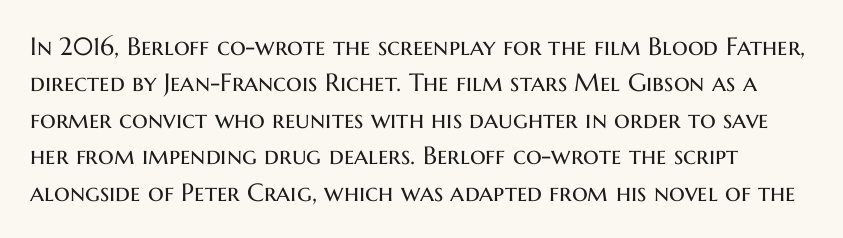
The image shows 25 px text type, upright; set normal line spacing (1.46x), normal letter spacing, not underlined.
